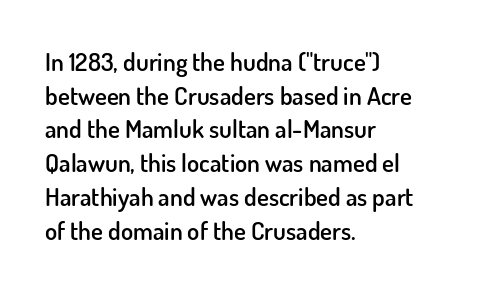
Is there any slant? The stems are plumb. Only glyphs here, with clear space below each row. A fair bit of extra ink — the face is semibold, not bold. Honestly, the row spacing looks completely unremarkable. These lines stack with their left ends in a neat column.
